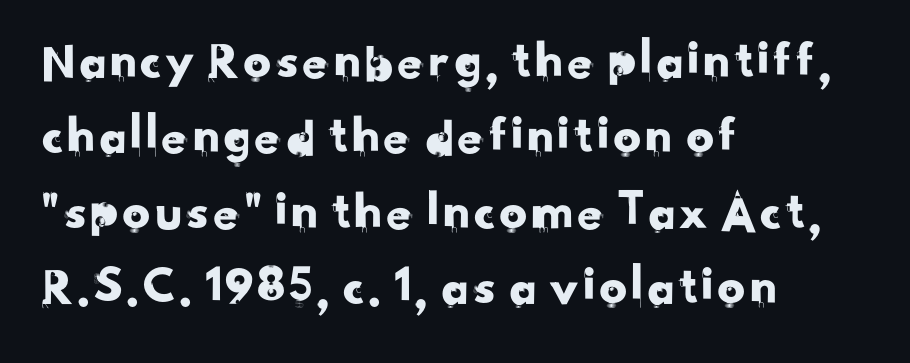
The image shows 55 px sans-serif type; set left-aligned, normal line spacing (1.37x), normal letter spacing, not underlined; low stroke contrast and a small x-height.
